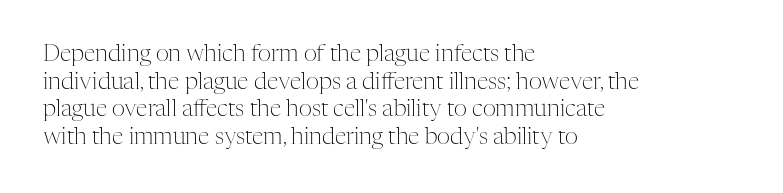
The image shows 23 px text type, upright; set left-aligned, line spacing 1.2x, normal letter spacing, not underlined.
